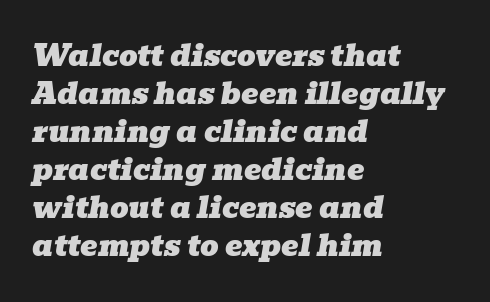
Q: Is the text italic (slanted)? A: Yes, it leans right by about 10 degrees.
Q: Is the typeface a serif or a sans-serif typeface? A: Serif.
Q: Is the text underlined? A: No.
Q: How is the paragraph aligned? A: Left-aligned.
Q: Is the spacing between letters normal or unusually wide? A: Normal.
Q: Is the spacing between lines tight, normal or loose? A: Normal.
Q: Width (condensed, normal, or wide)? A: Wide.
Q: Stroke contrast? A: Low.
Q: x-height? A: Medium.
Q: Monospaced? A: No.
